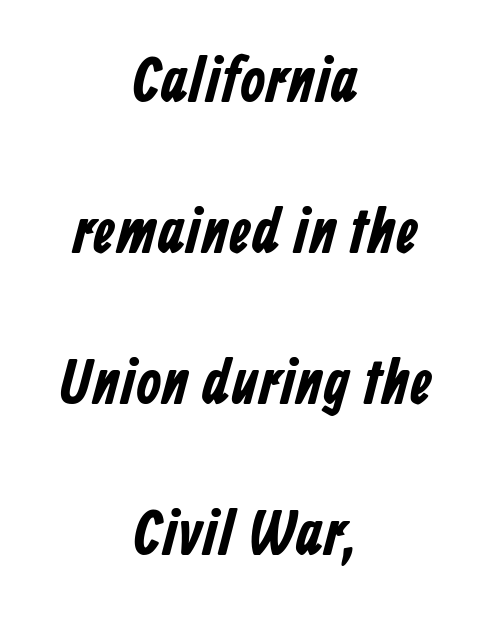
{"serif": "no", "width": "condensed", "stroke_contrast": "low", "x_height": "medium", "monospaced": "no", "underline": "no", "align": "center", "line_spacing": "loose", "line_spacing_ratio": 2.36, "letter_spacing": "normal", "letter_spacing_em": 0.0, "glyph_px": 64}
